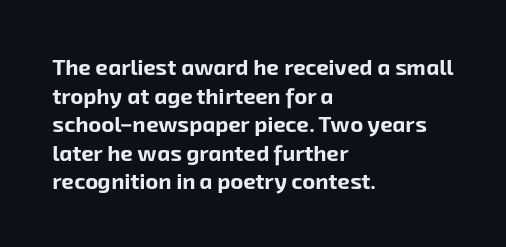
Rule under the text: the space is simply empty. Compared with typical paragraphs, the rows here are spaced about the same. Typographic density is high because the face is bold. This sample is left-justified, so line endings fall wherever the words run out.
